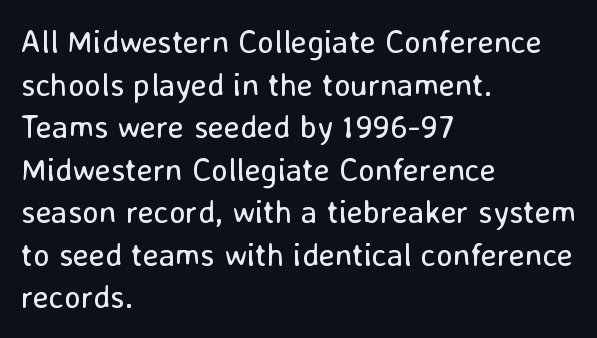
{"serif": "no", "italic": "no", "bold": "no", "weight": "regular", "width": "normal", "stroke_contrast": "low", "x_height": "medium", "monospaced": "no", "underline": "no", "align": "left", "line_spacing": "normal", "line_spacing_ratio": 1.33, "letter_spacing": "normal", "letter_spacing_em": 0.0, "glyph_px": 32}
